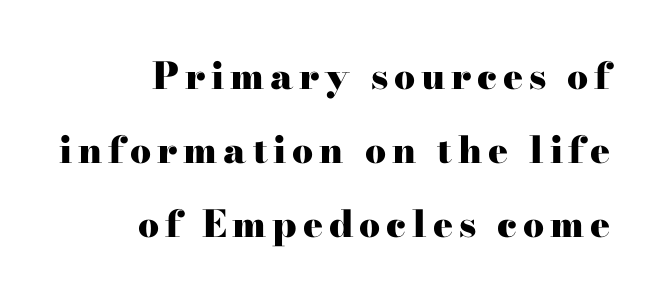
{"serif": "yes", "italic": "no", "bold": "yes", "weight": "heavy", "width": "wide", "stroke_contrast": "high", "x_height": "small", "monospaced": "no", "underline": "no", "align": "right", "line_spacing": "loose", "line_spacing_ratio": 2.0, "glyph_px": 37}
